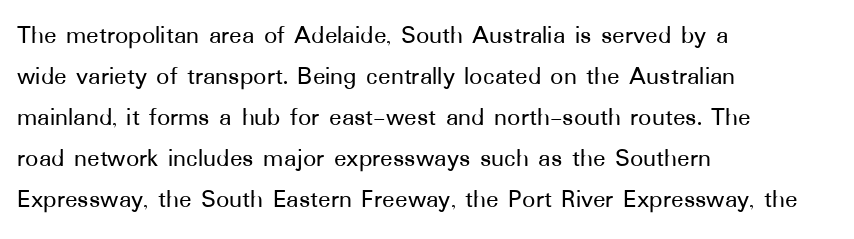
{"italic": "no", "underline": "no", "align": "left", "line_spacing": "normal", "line_spacing_ratio": 1.58, "letter_spacing": "normal", "letter_spacing_em": 0.0, "glyph_px": 26}
